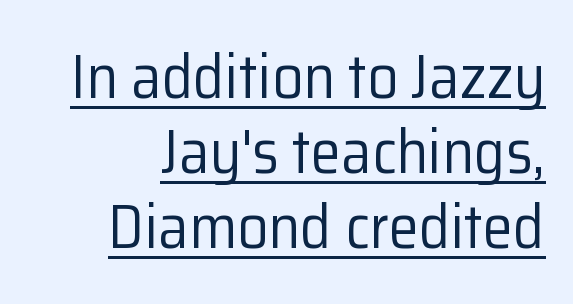
The image shows 61 px regular-weight sans-serif type, upright; set right-aligned, line spacing 1.23x, normal letter spacing, underlined; low stroke contrast and a medium x-height.
